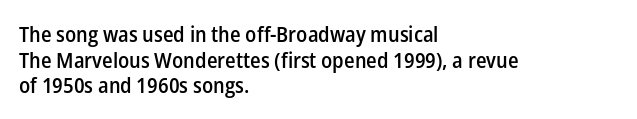
Q: Is the text bold? A: Semi-bold.
Q: Is the text italic (slanted)? A: No, it is upright.
Q: Is the text underlined? A: No.
Q: How is the paragraph aligned? A: Left-aligned.
Q: Is the spacing between letters normal or unusually wide? A: Normal.
